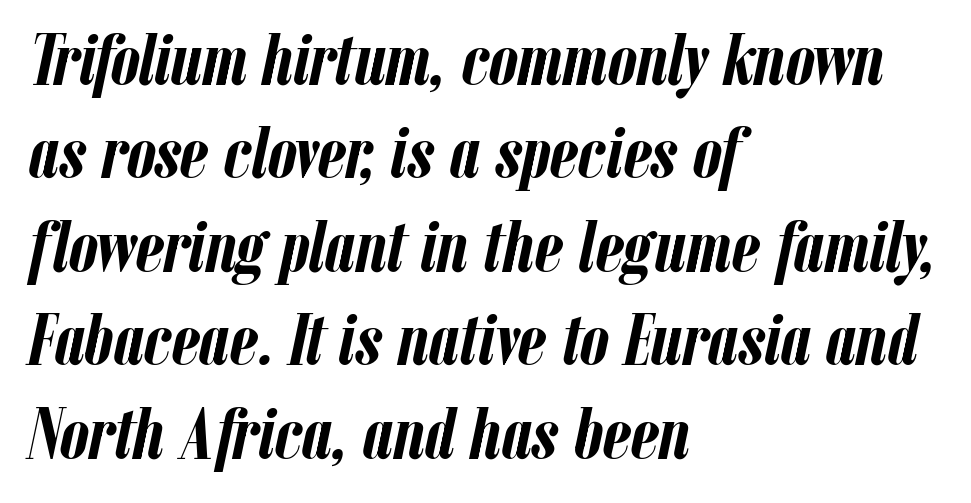
{"italic": "yes", "lean": "right", "slant_degrees": 12, "bold": "yes", "weight": "semibold", "width": "condensed", "stroke_contrast": "low", "x_height": "medium", "monospaced": "no", "underline": "no", "align": "left", "line_spacing": "normal", "line_spacing_ratio": 1.28, "letter_spacing": "normal", "letter_spacing_em": 0.0, "glyph_px": 73}
